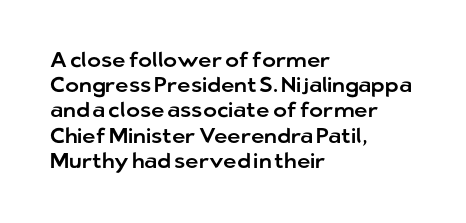
Q: Is the text italic (slanted)? A: No, it is upright.
Q: Is the text underlined? A: No.
Q: How is the paragraph aligned? A: Left-aligned.
Q: Is the spacing between letters normal or unusually wide? A: Normal.
